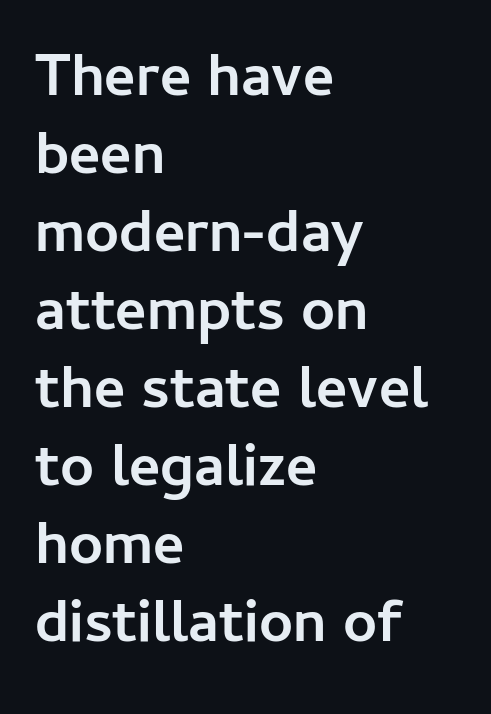
The image shows 60 px semibold sans-serif type, upright; set left-aligned, normal line spacing (1.3x), normal letter spacing, not underlined; low stroke contrast and a medium x-height.
